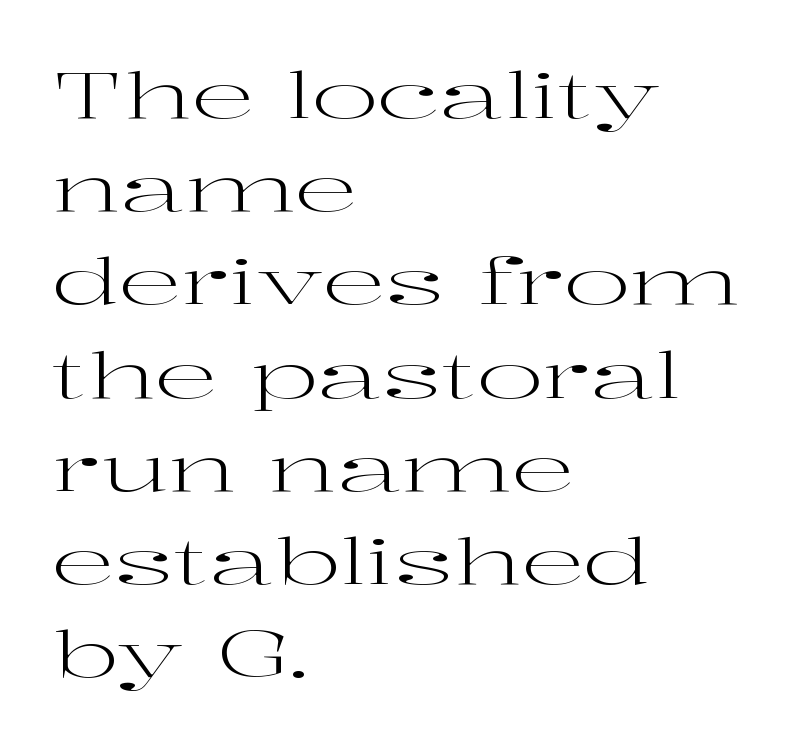
Glyph-to-glyph distance matches everyday printed text. Examine the stroke ends and you'll spot serifs. The ragged edge is on the right, which tells us the setting is flush left. The lettering stays uniformly vertical, giving the passage a roman look.
